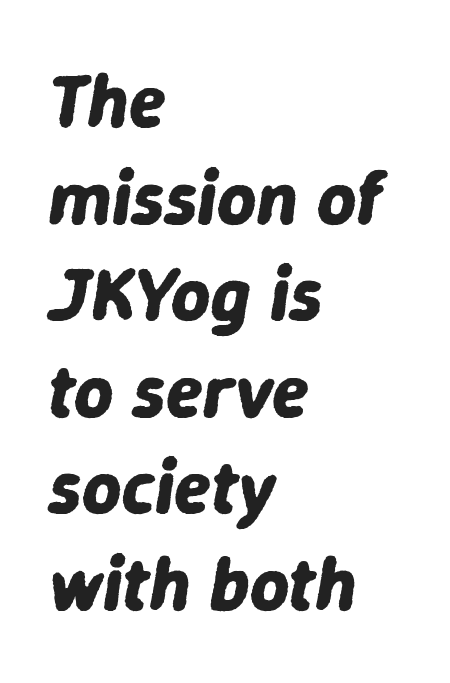
Q: Is the text bold? A: Yes.
Q: Is the text italic (slanted)? A: Yes, it leans right by about 9 degrees.
Q: Is the text underlined? A: No.
Q: How is the paragraph aligned? A: Left-aligned.
Q: Is the spacing between letters normal or unusually wide? A: Normal.
Q: Is the spacing between lines tight, normal or loose? A: Normal.
Q: Width (condensed, normal, or wide)? A: Normal.
Q: Stroke contrast? A: Low.
Q: x-height? A: Medium.
Q: Monospaced? A: No.
